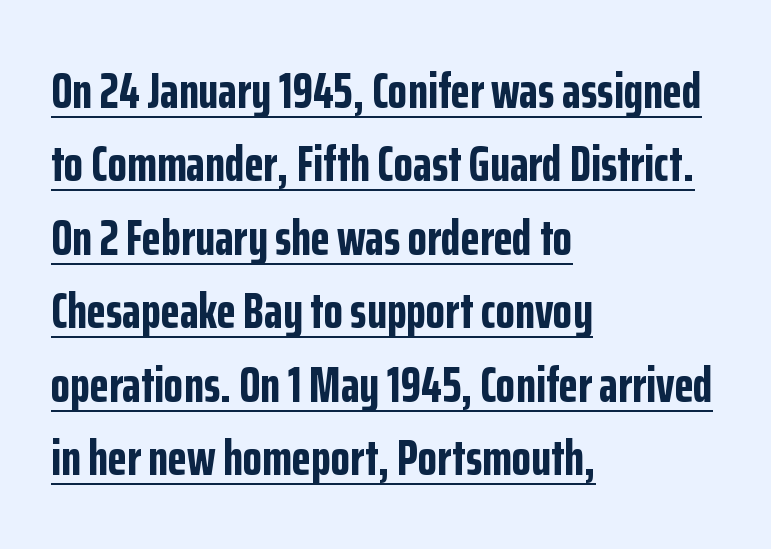
Ascenders rise straight up at ninety degrees. The typesetting leans heavy: a genuine bold. The lines sit at an ordinary, default distance from one another. If you drew a ruler down the left edge, every line would touch it.
